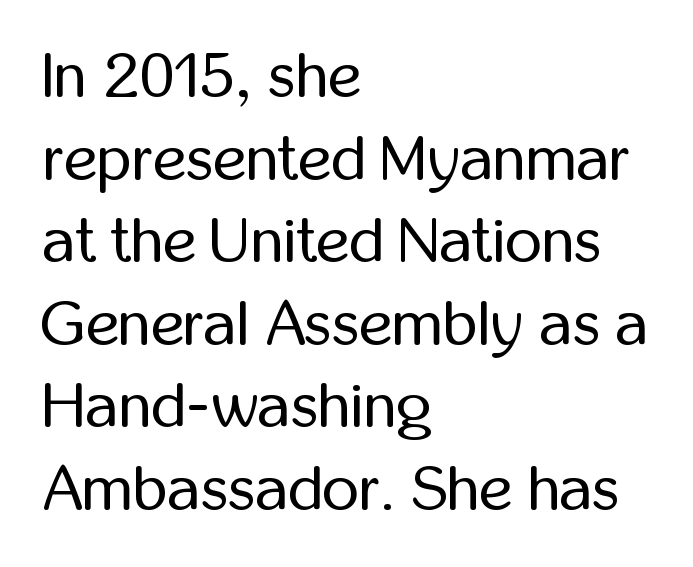
Words appear dense and cohesive because spacing is normal. Compared with typical paragraphs, the rows here are spaced about the same. The letters stand straight up with perfectly vertical stems. These lines are set flush left with a ragged right edge.
